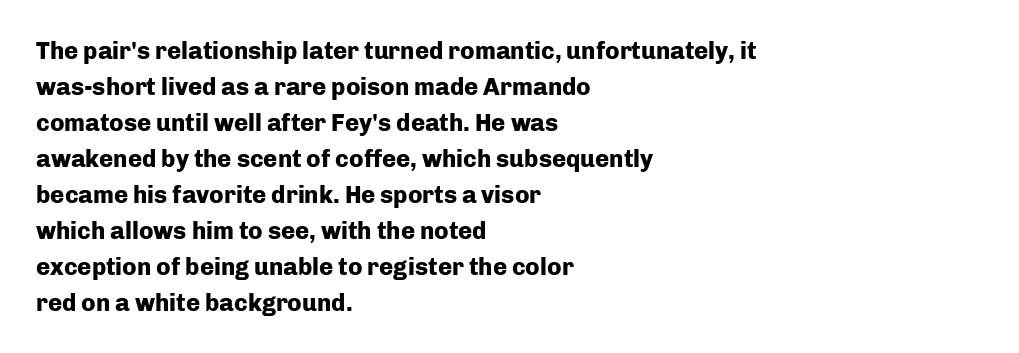
Q: Is the text bold? A: Yes.
Q: Is the text italic (slanted)? A: No, it is upright.
Q: Is the text underlined? A: No.
Q: How is the paragraph aligned? A: Left-aligned.
Q: Is the spacing between letters normal or unusually wide? A: Normal.
Q: Is the spacing between lines tight, normal or loose? A: Normal.
